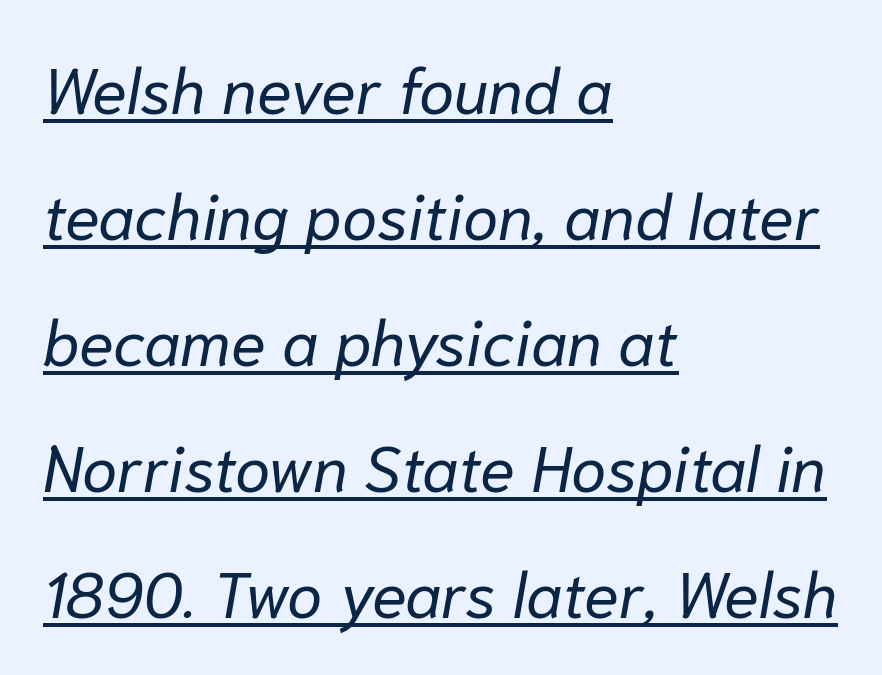
This sample has the flowing, uneven cadence of proportional lettering. Would a proofreader flag this as italicized? Yes. Students, observe: this is what heavily led, spacious text looks like. The rendered words wear a rule along their underside. The weight would be labelled regular, book, light, or lighter still.
